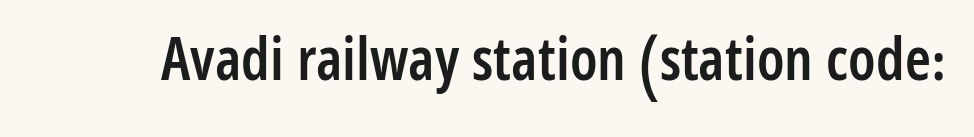
Q: Is the text bold? A: Semi-bold.
Q: Is the text italic (slanted)? A: No, it is upright.
Q: Is the typeface a serif or a sans-serif typeface? A: Sans-serif.
Q: Is the text underlined? A: No.
Q: Is the spacing between letters normal or unusually wide? A: Normal.
Q: Width (condensed, normal, or wide)? A: Condensed.
Q: Stroke contrast? A: Low.
Q: x-height? A: Medium.
Q: Monospaced? A: No.
